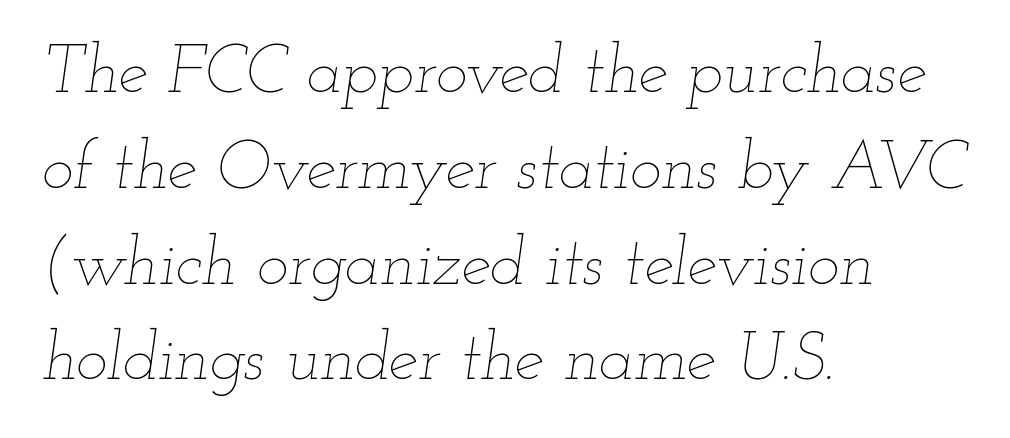
{"italic": "yes", "lean": "right", "slant_degrees": 12, "bold": "no", "weight": "thin", "width": "wide", "stroke_contrast": "low", "x_height": "small", "monospaced": "no", "underline": "no", "align": "left", "line_spacing": "normal", "line_spacing_ratio": 1.43, "letter_spacing": "normal", "letter_spacing_em": 0.0, "glyph_px": 67}
